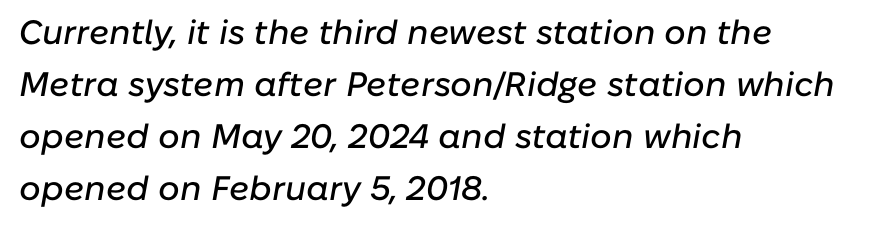
Q: Is the text italic (slanted)? A: Yes, it leans right by about 10 degrees.
Q: Is the text underlined? A: No.
Q: How is the paragraph aligned? A: Left-aligned.
Q: Is the spacing between letters normal or unusually wide? A: Normal.
Q: Is the spacing between lines tight, normal or loose? A: Normal.
Q: Width (condensed, normal, or wide)? A: Normal.
Q: Stroke contrast? A: Low.
Q: x-height? A: Medium.
Q: Monospaced? A: No.
